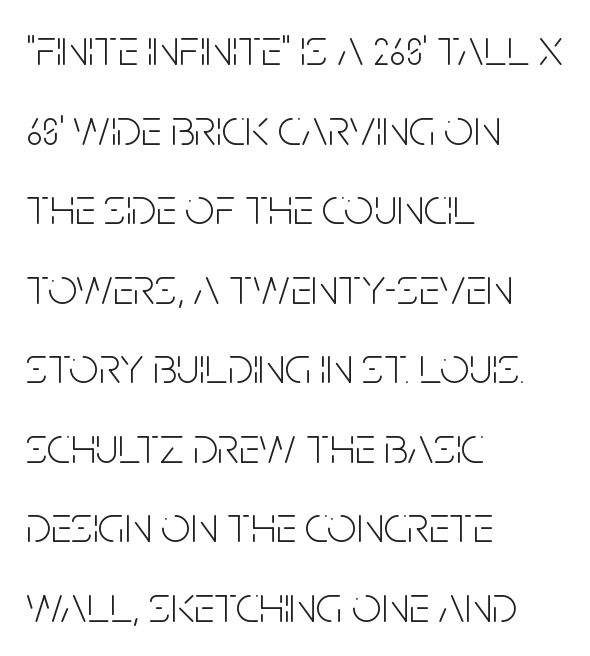
{"serif": "no", "italic": "no", "bold": "no", "weight": "light", "width": "condensed", "stroke_contrast": "low", "x_height": "large", "monospaced": "no", "underline": "no", "align": "left", "line_spacing": "normal", "line_spacing_ratio": 1.53, "letter_spacing": "normal", "letter_spacing_em": 0.0, "glyph_px": 52}
